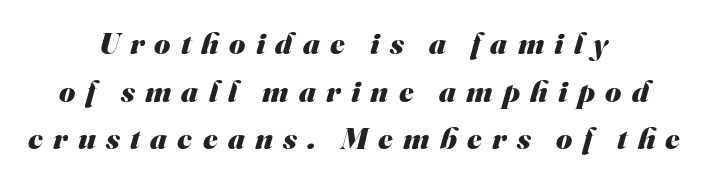
{"serif": "no", "bold": "yes", "weight": "heavy", "width": "normal", "stroke_contrast": "medium", "x_height": "small", "monospaced": "no", "underline": "no", "align": "center", "line_spacing": "normal", "line_spacing_ratio": 1.54, "letter_spacing": "wide", "letter_spacing_em": 0.33, "glyph_px": 31}
